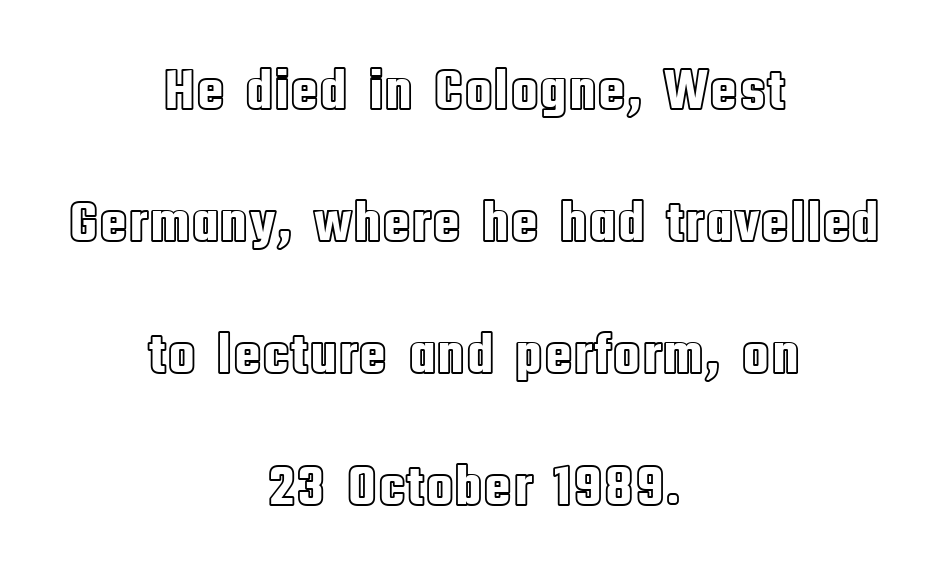
Underlining? Definitely not there. The vertical gap from one line to the next is large. You can tell it's not italic because the verticals are truly vertical. The face used here is proportionally spaced, like ordinary book or web type.
